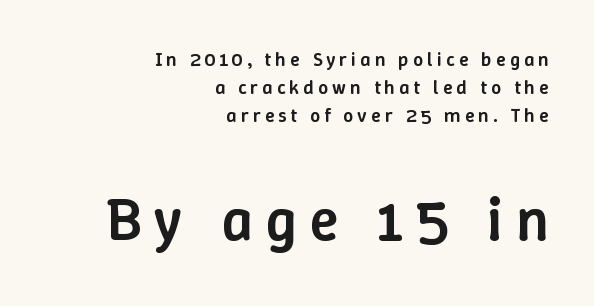
{"italic": "no", "bold": "semi", "weight": "semibold", "width": "normal", "stroke_contrast": "low", "x_height": "medium", "monospaced": "no", "underline": "no", "align": "right", "line_spacing": "normal", "line_spacing_ratio": 1.41, "letter_spacing": "wide", "letter_spacing_em": 0.2, "larger_block": "second", "size_ratio": 3.05, "glyph_px": 61}
